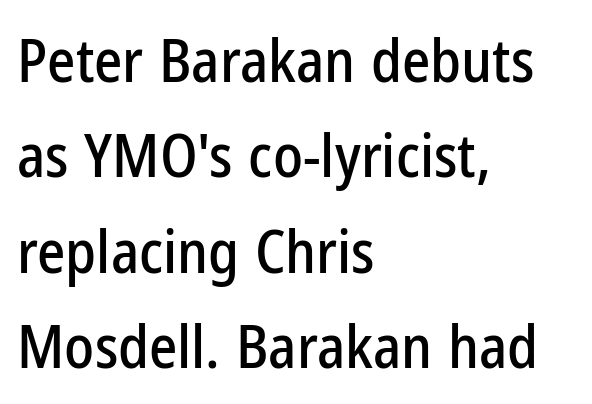
{"serif": "no", "italic": "no", "width": "condensed", "stroke_contrast": "low", "x_height": "medium", "monospaced": "no", "underline": "no", "align": "left", "line_spacing": "normal", "line_spacing_ratio": 1.59, "letter_spacing": "normal", "letter_spacing_em": 0.0, "glyph_px": 60}
